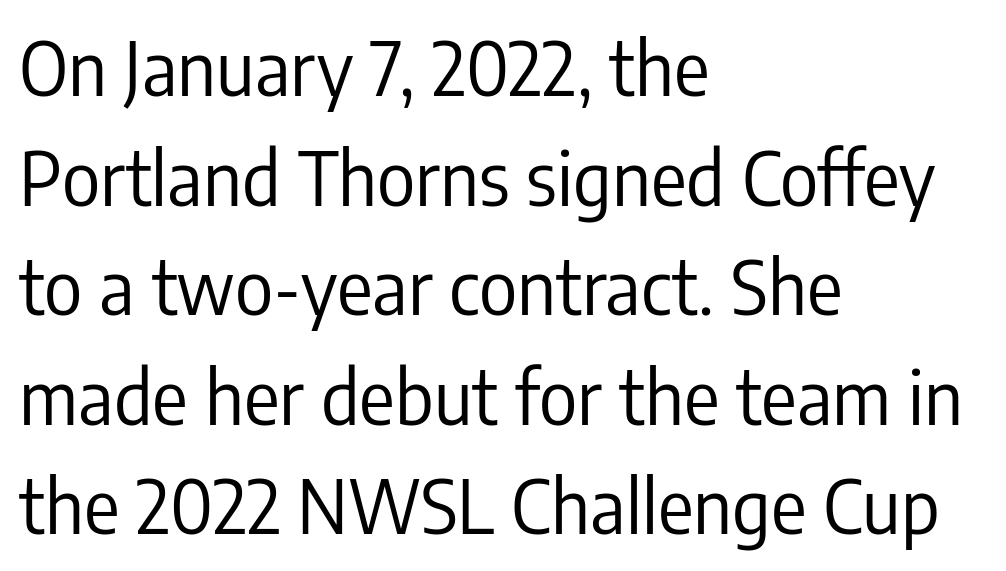
The glyphs are unaccompanied by any horizontal stroke below them. No extra ink here — the face is not bold. Each letter keeps its own natural width here, so spacing adapts to shape. These lines are set flush left with a ragged right edge. Is this a sans? Yes — the strokes have no serifs. The typography opts for an upright posture over an oblique one.
